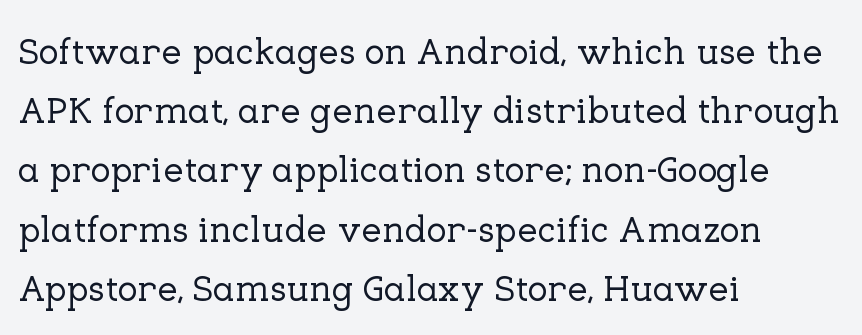
{"serif": "yes", "italic": "no", "width": "normal", "stroke_contrast": "low", "x_height": "medium", "monospaced": "no", "underline": "no", "align": "left", "line_spacing": "normal", "line_spacing_ratio": 1.6, "letter_spacing": "normal", "letter_spacing_em": 0.0, "glyph_px": 37}
